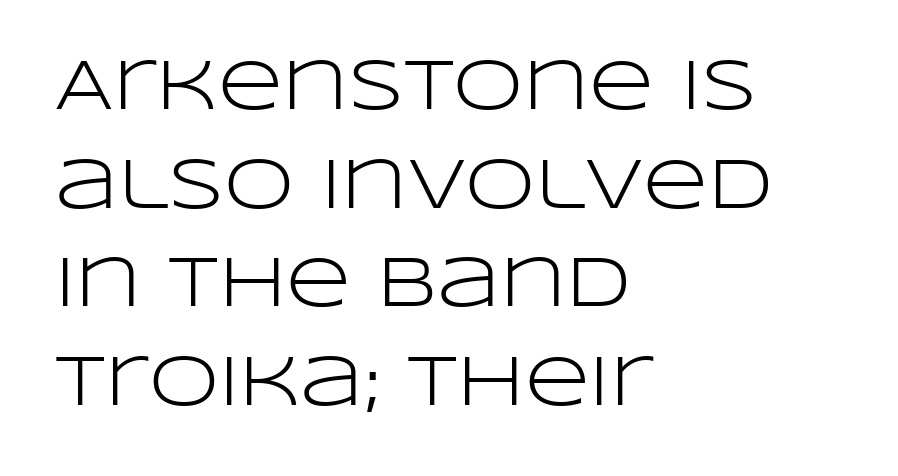
The image shows 71 px light, wide sans-serif type, upright; set left-aligned, normal line spacing (1.39x), normal letter spacing, not underlined; low stroke contrast and a large x-height.
